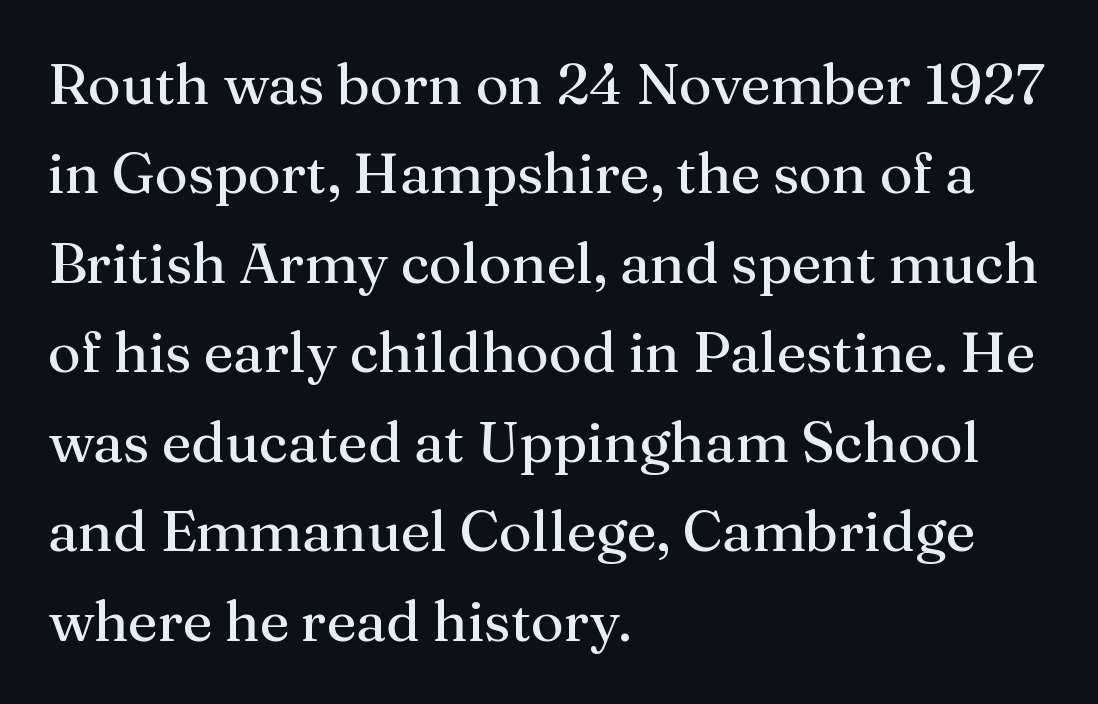
{"serif": "yes", "italic": "no", "bold": "no", "weight": "regular", "width": "normal", "stroke_contrast": "medium", "x_height": "medium", "monospaced": "no", "underline": "no", "align": "left", "line_spacing": "normal", "line_spacing_ratio": 1.57, "letter_spacing": "normal", "letter_spacing_em": 0.0, "glyph_px": 57}
